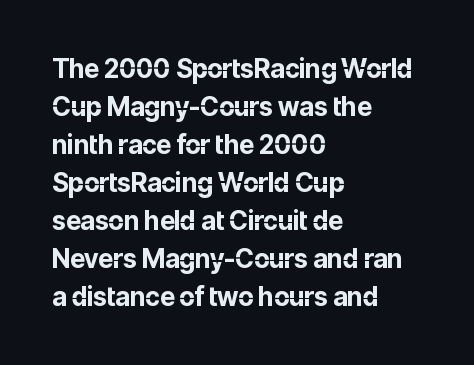
{"italic": "no", "bold": "yes", "underline": "no", "align": "left", "line_spacing": "normal", "line_spacing_ratio": 1.46, "letter_spacing": "normal", "letter_spacing_em": 0.0, "glyph_px": 26}
